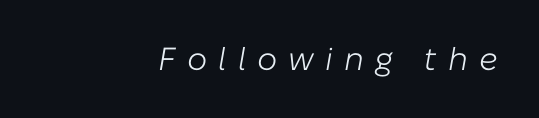
The image shows 32 px light type, italic (leaning right); set right-aligned, unusually wide letter spacing (+0.35 em), not underlined; low stroke contrast and a medium x-height.
